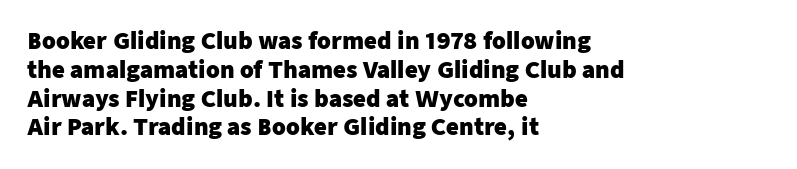
Q: Is the text bold? A: Yes.
Q: Is the text italic (slanted)? A: No, it is upright.
Q: Is the text underlined? A: No.
Q: How is the paragraph aligned? A: Left-aligned.
Q: Is the spacing between letters normal or unusually wide? A: Normal.
Q: Is the spacing between lines tight, normal or loose? A: Normal.
